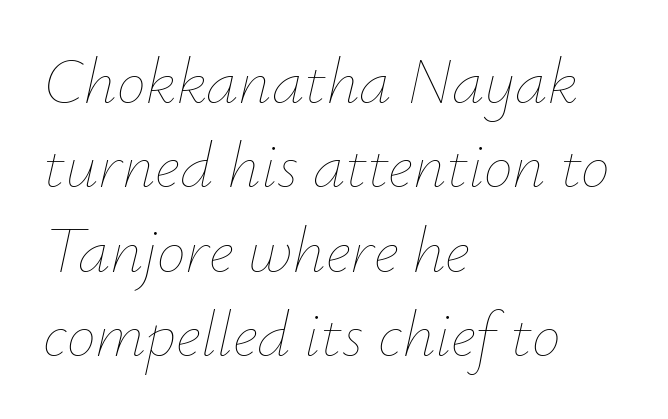
The image shows 65 px thin type, italic (leaning right); set left-aligned, normal line spacing (1.3x), normal letter spacing, not underlined; low stroke contrast and a small x-height.
